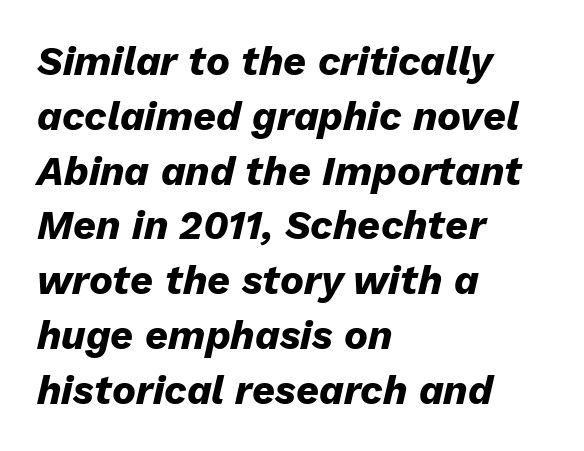
This sample has the flowing, uneven cadence of proportional lettering. The specimen omits any rule beneath the text block's lines. The face used here has a pronounced slope to its letters. In terms of leading, this rendering sits right in the middle.
